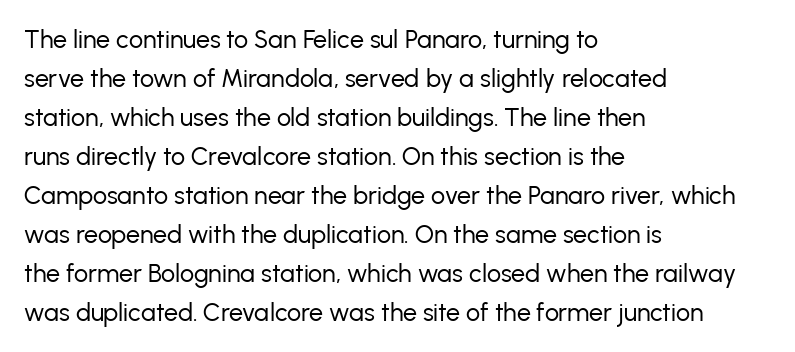
The space between consecutive lines is moderate. In terms of letterspacing, this is plain default setting. This rendering features lettering with no underline. Is the stroke heavy? The answer is a plain regular-or-lighter.
